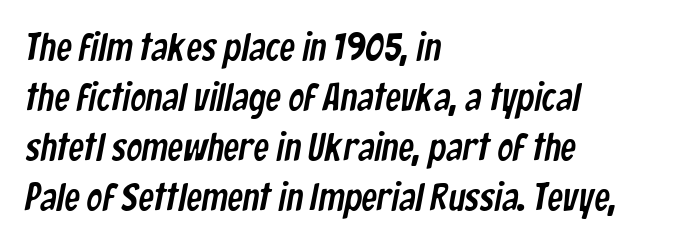
Q: Is the typeface a serif or a sans-serif typeface? A: Sans-serif.
Q: Is the text underlined? A: No.
Q: How is the paragraph aligned? A: Left-aligned.
Q: Is the spacing between letters normal or unusually wide? A: Normal.
Q: Is the spacing between lines tight, normal or loose? A: Normal.
Q: Width (condensed, normal, or wide)? A: Condensed.
Q: Stroke contrast? A: Low.
Q: x-height? A: Medium.
Q: Monospaced? A: No.
